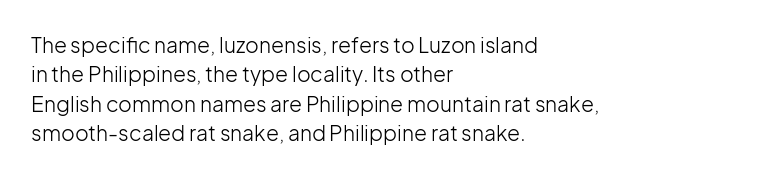
{"italic": "no", "bold": "no", "underline": "no", "align": "left", "line_spacing": "normal", "line_spacing_ratio": 1.4, "letter_spacing": "normal", "letter_spacing_em": 0.0, "glyph_px": 21}
